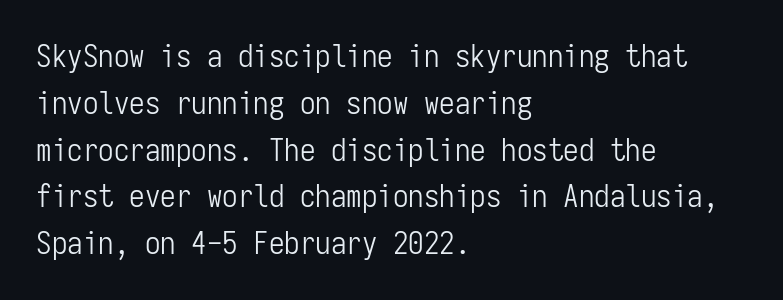
The image shows 31 px light, condensed sans-serif type, upright, monospaced; set left-aligned, normal line spacing (1.51x), normal letter spacing, not underlined; low stroke contrast and a medium x-height.
